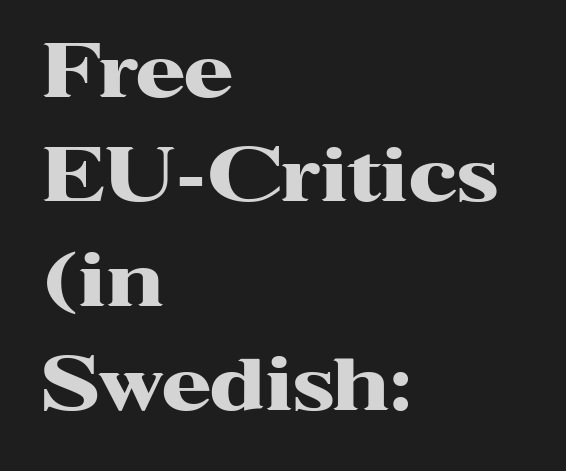
{"serif": "yes", "italic": "no", "bold": "yes", "weight": "heavy", "width": "wide", "stroke_contrast": "high", "x_height": "medium", "monospaced": "no", "underline": "no", "align": "left", "line_spacing": "normal", "line_spacing_ratio": 1.45, "letter_spacing": "normal", "letter_spacing_em": 0.0, "glyph_px": 72}
